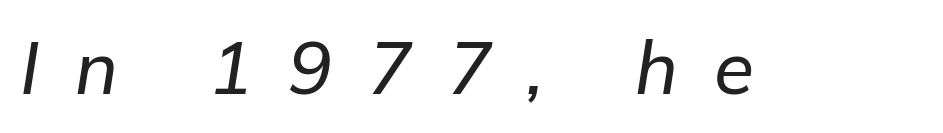
The string is rendered with underlining switched off. Tracking here is generous; glyphs stand well apart from one another. Every character sits at an angle, as italics do. The letters advance in unequal steps, a hallmark of proportional type.
